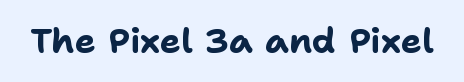
{"serif": "no", "italic": "no", "bold": "yes", "weight": "bold", "width": "normal", "stroke_contrast": "low", "x_height": "medium", "monospaced": "no", "underline": "no", "letter_spacing": "normal", "letter_spacing_em": 0.0, "glyph_px": 35}
